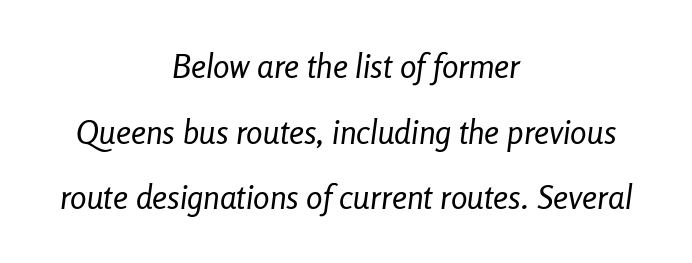
The image shows 33 px regular-weight, condensed type, italic (leaning right); set centered, loose line spacing (1.99x), normal letter spacing, not underlined; low stroke contrast and a medium x-height.
